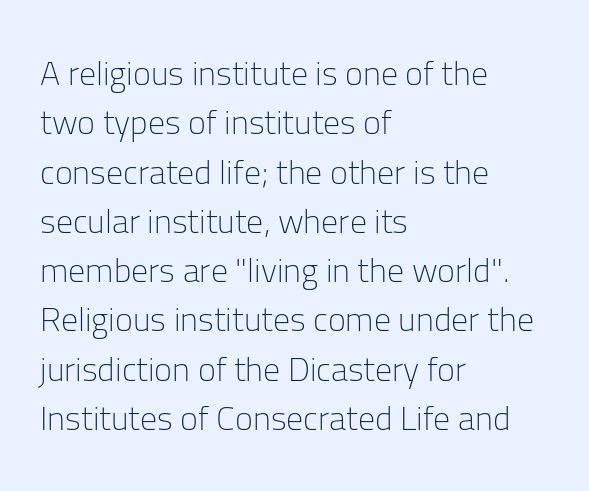
This block has exactly the height ordinary leading produces. The typeface chosen for these lines omits serifs. A student would call this left alignment; a typographer would say flush left, rag right. The passage shown is typed in a proportional face where columns would drift. Bold? No — there's no thickening of the strokes. You can tell it's not italic because the verticals are truly vertical.
